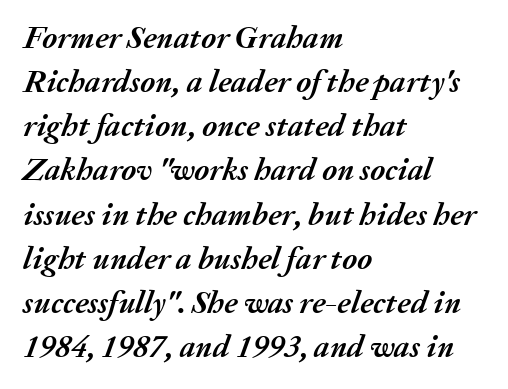
The image shows 32 px semibold type, italic (leaning right); set left-aligned, normal line spacing (1.38x), normal letter spacing, not underlined; medium stroke contrast and a medium x-height.
